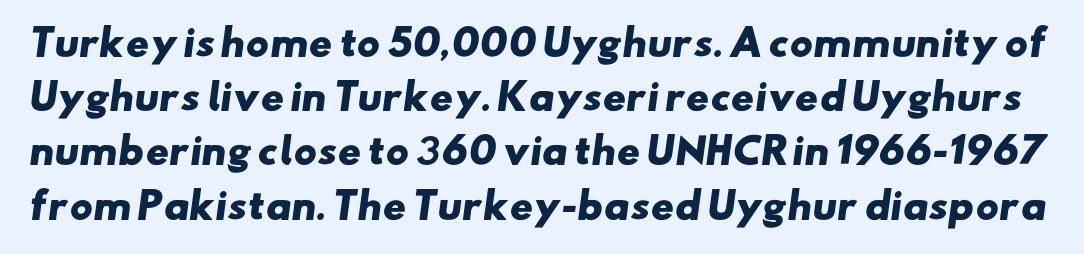
Q: Is the text bold? A: Yes.
Q: Is the typeface a serif or a sans-serif typeface? A: Sans-serif.
Q: Is the text underlined? A: No.
Q: Is the spacing between letters normal or unusually wide? A: Normal.
Q: Is the spacing between lines tight, normal or loose? A: Normal.
Q: Width (condensed, normal, or wide)? A: Wide.
Q: Stroke contrast? A: Low.
Q: x-height? A: Small.
Q: Monospaced? A: No.
